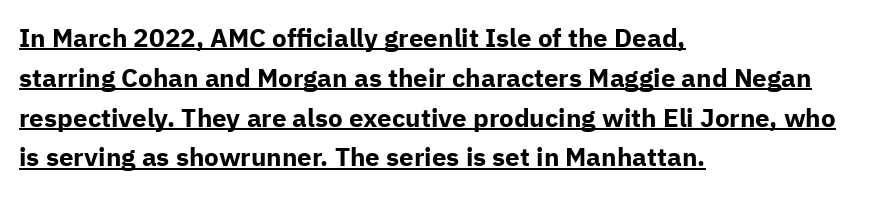
Q: Is the text bold? A: Yes.
Q: Is the text italic (slanted)? A: No, it is upright.
Q: Is the text underlined? A: Yes.
Q: How is the paragraph aligned? A: Left-aligned.
Q: Is the spacing between letters normal or unusually wide? A: Normal.
Q: Is the spacing between lines tight, normal or loose? A: Normal.
